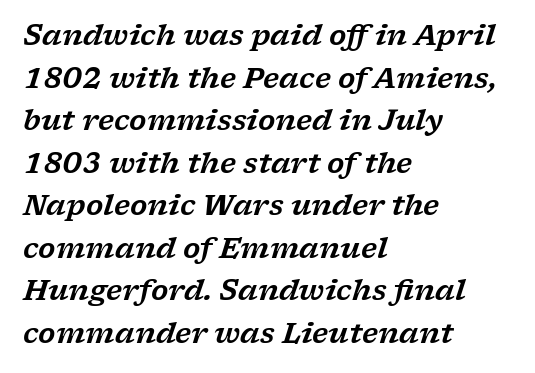
The string is rendered with underlining switched off. The font's italic variant was chosen for this text. Is the block centered? No — it sits flush against the left margin. Do the characters align in a grid? No, the font is proportional.
